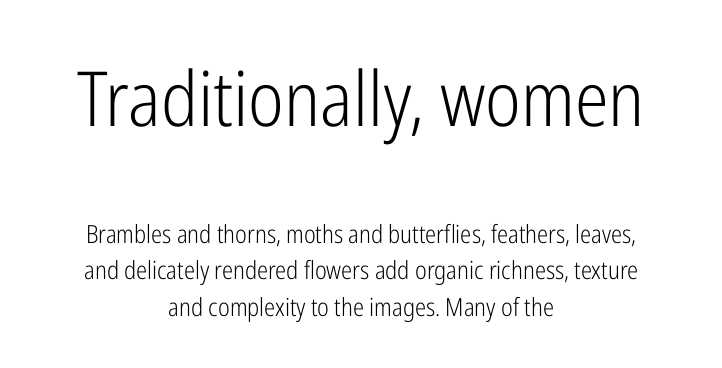
Stems here are at most as thick as an everyday book face. Which of the two is more prominent by size? The first, at the top. The rag falls on both sides of this text block equally. The space beneath each line is pristine and unruled.
